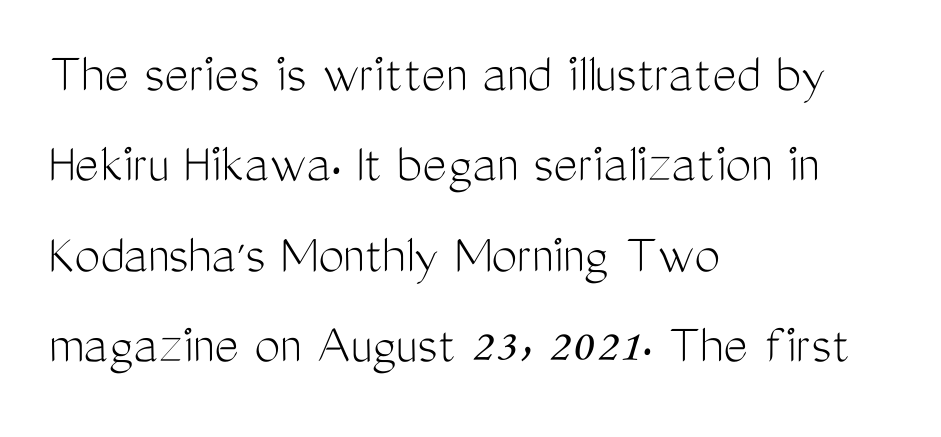
{"serif": "no", "italic": "no", "bold": "no", "weight": "light", "width": "condensed", "stroke_contrast": "medium", "x_height": "medium", "monospaced": "no", "underline": "no", "align": "left", "line_spacing": "normal", "line_spacing_ratio": 1.56, "letter_spacing": "normal", "letter_spacing_em": 0.0, "glyph_px": 58}
